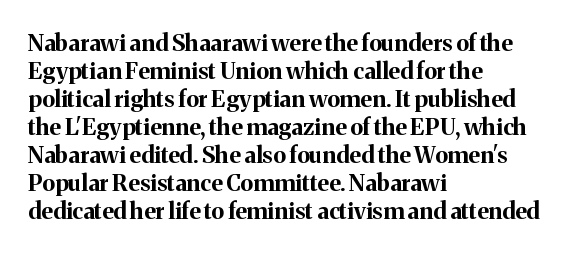
Q: Is the text bold? A: Yes.
Q: Is the text italic (slanted)? A: No, it is upright.
Q: Is the text underlined? A: No.
Q: How is the paragraph aligned? A: Left-aligned.
Q: Is the spacing between letters normal or unusually wide? A: Normal.
